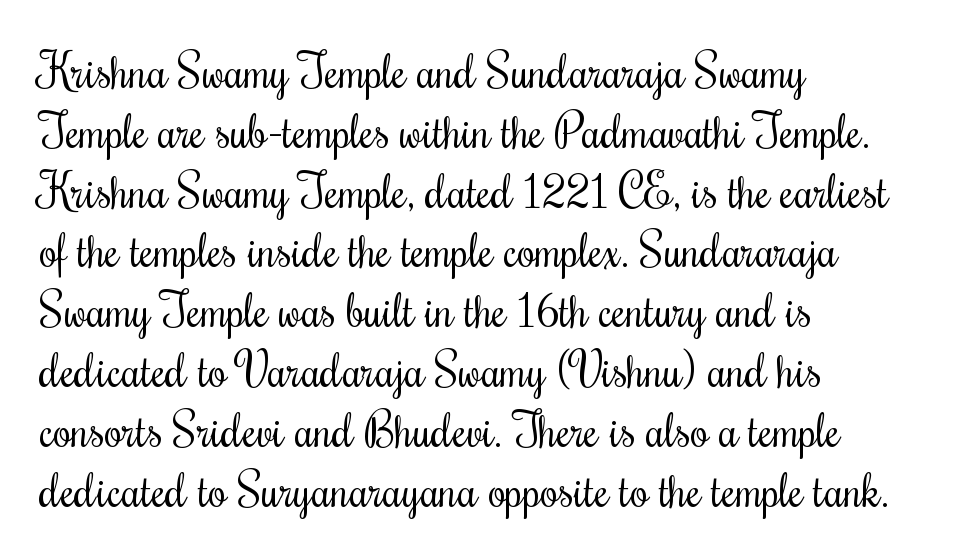
The image shows 46 px regular-weight, condensed serif type; set left-aligned, normal line spacing (1.3x), normal letter spacing, not underlined; medium stroke contrast and a small x-height.
